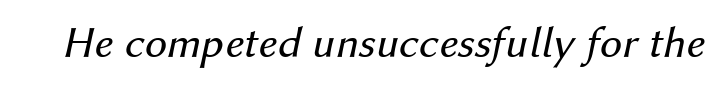
The image shows 45 px regular-weight type, italic (leaning right); set normal letter spacing, not underlined; medium stroke contrast and a medium x-height.
